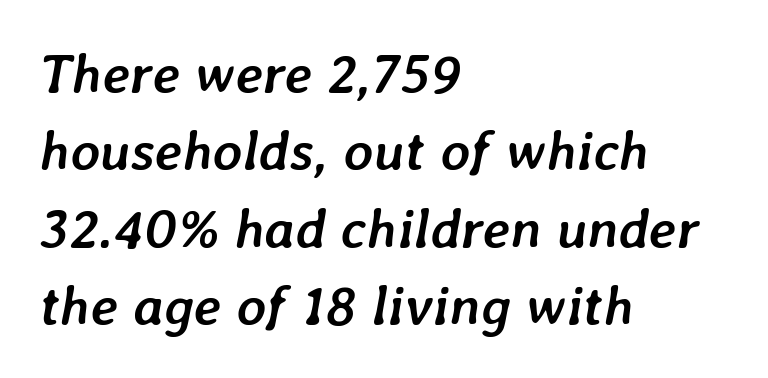
The image shows 56 px semibold type, italic (leaning right); set left-aligned, normal line spacing (1.38x), normal letter spacing, not underlined; low stroke contrast and a medium x-height.
